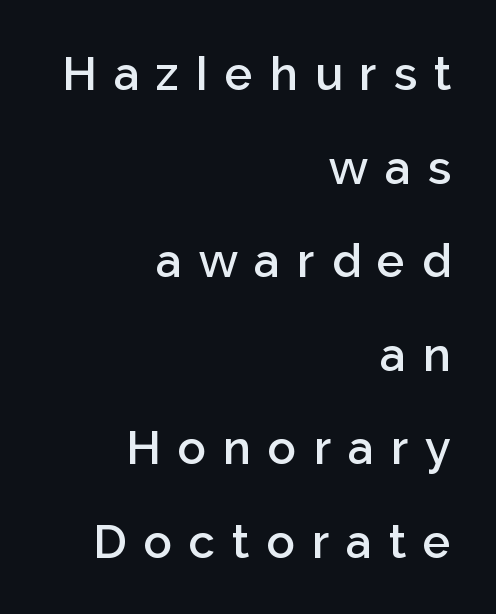
The image shows 47 px semibold sans-serif type, upright; set right-aligned, loose line spacing (1.99x), unusually wide letter spacing (+0.36 em), not underlined; low stroke contrast and a medium x-height.
